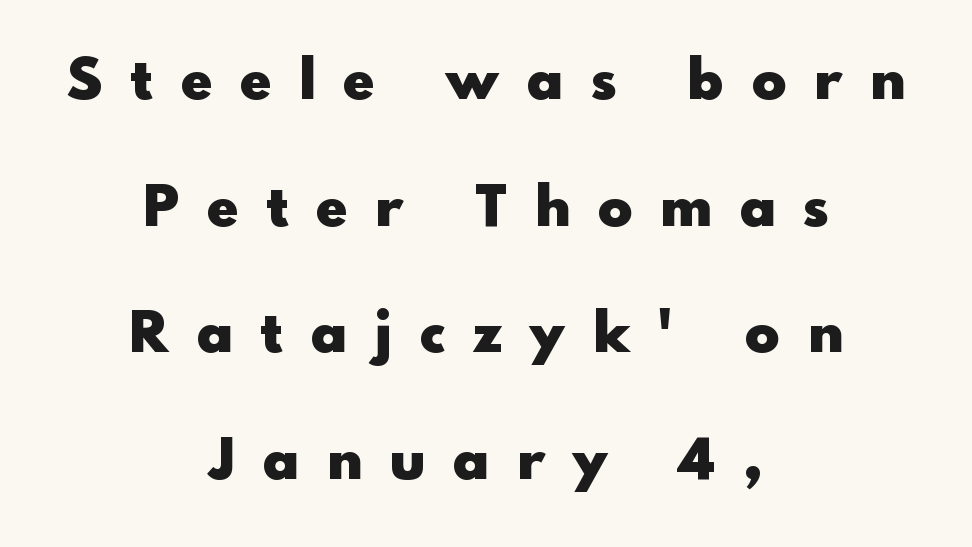
Q: Is the text bold? A: Yes.
Q: Is the text italic (slanted)? A: No, it is upright.
Q: Is the typeface a serif or a sans-serif typeface? A: Sans-serif.
Q: Is the text underlined? A: No.
Q: How is the paragraph aligned? A: Centered.
Q: Is the spacing between letters normal or unusually wide? A: Unusually wide.
Q: Is the spacing between lines tight, normal or loose? A: Loose.
Q: Width (condensed, normal, or wide)? A: Normal.
Q: x-height? A: Small.
Q: Monospaced? A: No.
